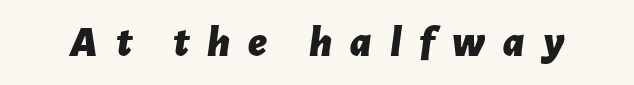
The image shows 44 px bold type, italic (leaning right); set unusually wide letter spacing (+0.41 em), not underlined; low stroke contrast and a medium x-height.
